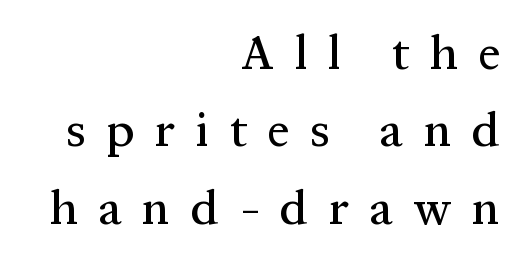
This sample keeps an unexceptional amount of space between lines. Here the designer chose a conventional face with non-uniform glyph widths. These lines are composed in type with serifs. The horizontal fit of the characters is loose and conspicuously gappy.
